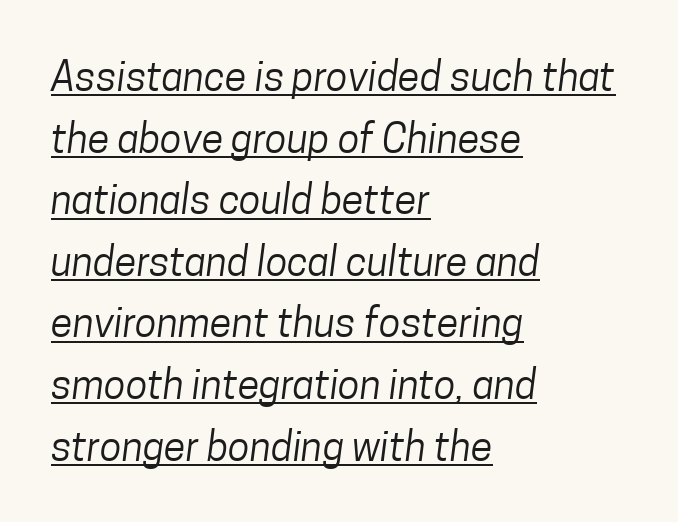
Unbolded letterforms with no extra heft. Nothing sits at the stroke ends, so this counts as sans-serif. Varying glyph widths throughout — classic text-font behaviour. Like a heading marked for emphasis, these lines bear an underscore. Line beginnings align vertically; line endings do not. A normal amount of white space separates one row of letters from the next.
